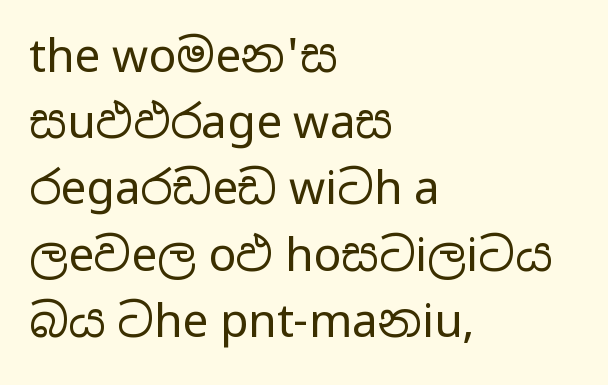
These lines keep a tight, regular rhythm from letter to letter. Think of a printed novel: that variable character pitch is what you see here. Weight: in the light-to-regular range. A typesetter would mark this as roman, not italic.
